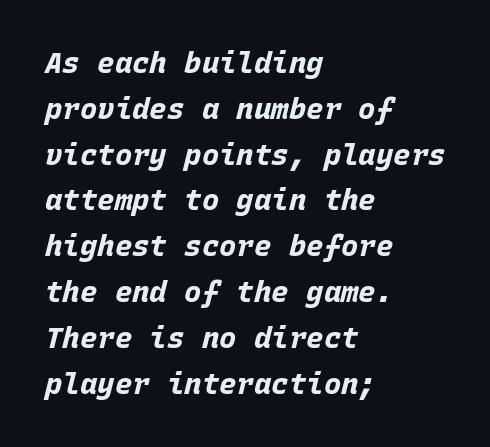
Q: Is the text bold? A: Yes.
Q: Is the text italic (slanted)? A: Yes, it leans right by about 15 degrees.
Q: Is the text underlined? A: No.
Q: How is the paragraph aligned? A: Left-aligned.
Q: Is the spacing between letters normal or unusually wide? A: Normal.
Q: Is the spacing between lines tight, normal or loose? A: Normal.
Q: Width (condensed, normal, or wide)? A: Normal.
Q: Stroke contrast? A: Low.
Q: x-height? A: Large.
Q: Monospaced? A: Yes.
